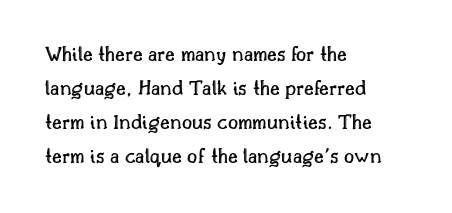
Inter-character spacing is left at the font's built-in metrics. A bare baseline throughout the passage. The typography opts for an upright posture over an oblique one. Casual observation: everything's shoved over to the left.
